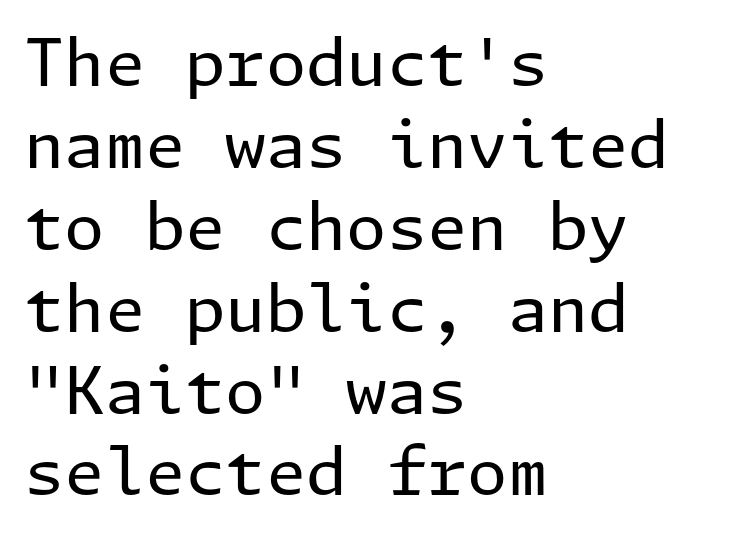
{"serif": "no", "italic": "no", "bold": "no", "weight": "regular", "width": "normal", "stroke_contrast": "low", "x_height": "medium", "underline": "no", "align": "left", "line_spacing": "normal", "line_spacing_ratio": 1.26, "letter_spacing": "normal", "letter_spacing_em": 0.0, "glyph_px": 65}
